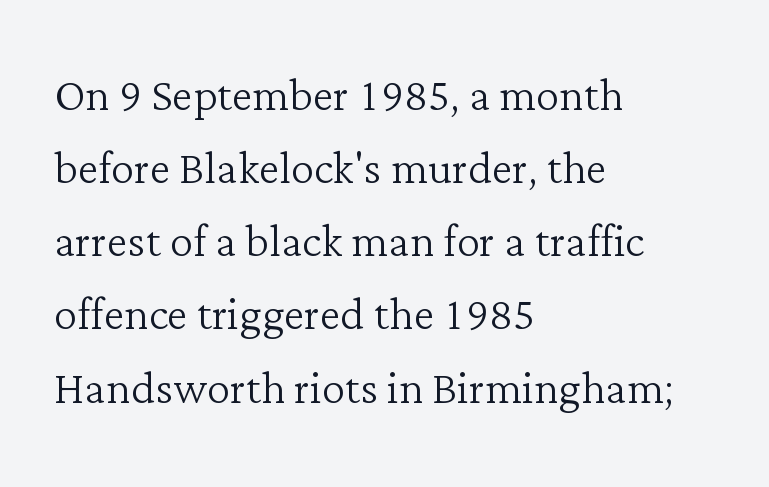
{"serif": "yes", "italic": "no", "bold": "no", "weight": "light", "width": "normal", "stroke_contrast": "low", "x_height": "medium", "monospaced": "no", "underline": "no", "align": "left", "line_spacing_ratio": 1.24, "letter_spacing": "normal", "letter_spacing_em": 0.0, "glyph_px": 59}
